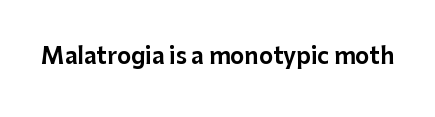
{"italic": "no", "underline": "no", "letter_spacing": "normal", "letter_spacing_em": 0.0, "glyph_px": 22}
